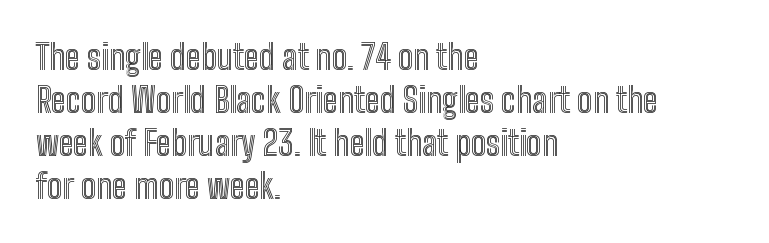
This sample uses plain, unmodified letter spacing. Posture: straight, roman, zero tilt. Has an underline been added? It has not. Leading matches the norm, producing a regular column. In CSS terms this would be text-align: left.
